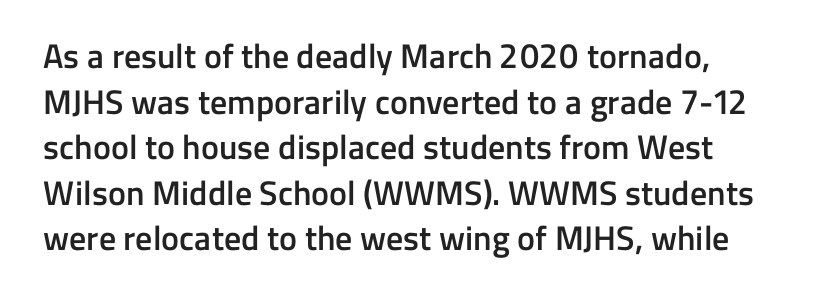
Inter-character spacing is left at the font's built-in metrics. The designer left line spacing at the default. Emphasis by weight is partial: semibold. The words here are not underlined. These lines are composed in type without serifs.
